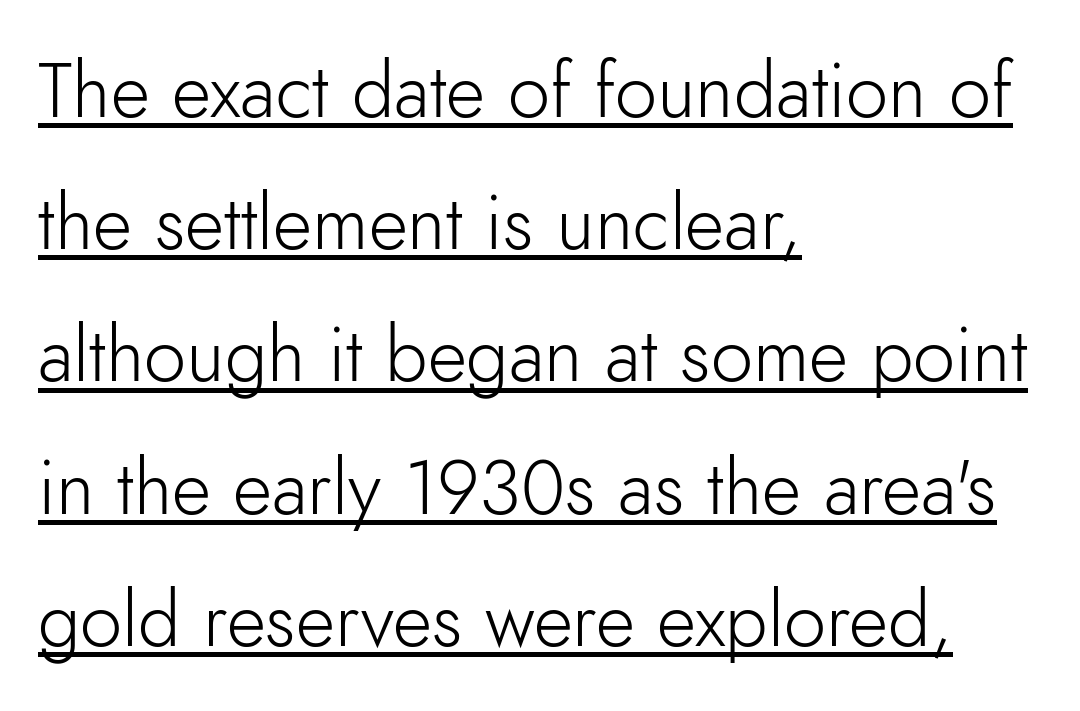
{"serif": "no", "italic": "no", "bold": "no", "weight": "light", "width": "normal", "stroke_contrast": "low", "x_height": "small", "monospaced": "no", "underline": "yes", "align": "left", "line_spacing_ratio": 1.74, "letter_spacing": "normal", "letter_spacing_em": 0.0, "glyph_px": 76}
